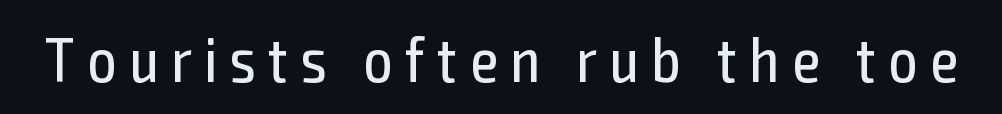
Each word looks stretched out because of the extra space between its letters. This sample has the flowing, uneven cadence of proportional lettering. Vertical strokes here are truly vertical. Each stroke keeps to a modest, everyday thickness or less. To sum up the face: it is a sans, with no serifs.
